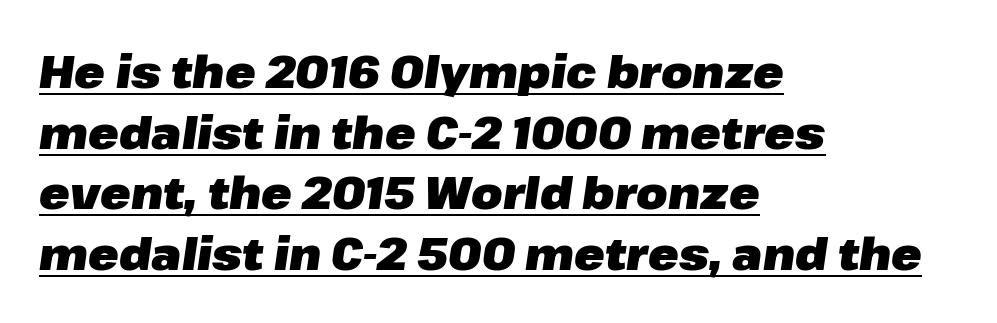
What stands out about the letter spacing? Nothing — it is the standard amount. Does the copy run flush right? No — it runs flush left. Students, this is bold: see how much ink each stroke carries. The words here are underlined. Yep, that's italic — everything's leaning. Do the characters align in a grid? No, the font is proportional.
